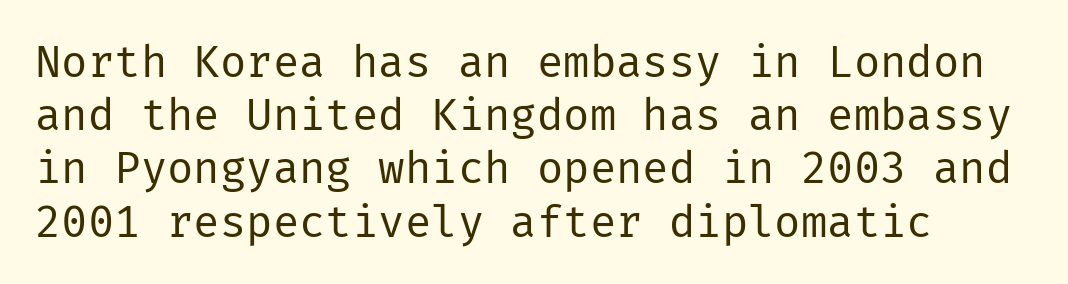
The image shows 44 px regular-weight sans-serif type, upright; set left-aligned, line spacing 1.21x, normal letter spacing, not underlined; low stroke contrast and a medium x-height.
